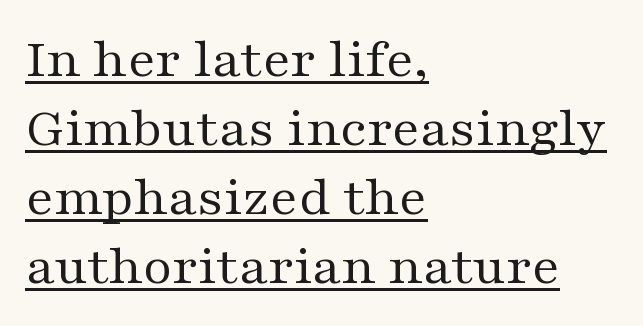
Q: Is the text bold? A: No.
Q: Is the text italic (slanted)? A: No, it is upright.
Q: Is the typeface a serif or a sans-serif typeface? A: Serif.
Q: Is the text underlined? A: Yes.
Q: How is the paragraph aligned? A: Left-aligned.
Q: Is the spacing between letters normal or unusually wide? A: Normal.
Q: Width (condensed, normal, or wide)? A: Wide.
Q: Stroke contrast? A: Medium.
Q: x-height? A: Medium.
Q: Monospaced? A: No.
